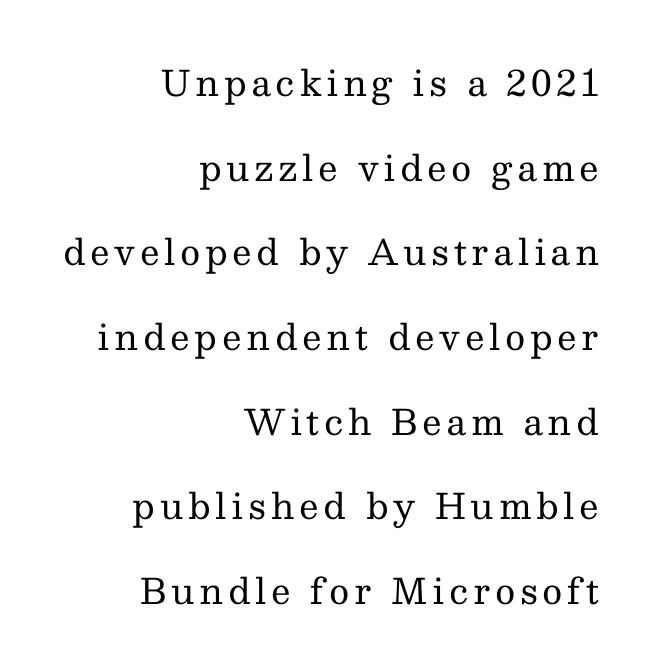
{"serif": "yes", "italic": "no", "bold": "no", "weight": "regular", "width": "normal", "stroke_contrast": "medium", "x_height": "medium", "monospaced": "no", "underline": "no", "align": "right", "line_spacing": "loose", "line_spacing_ratio": 2.42, "glyph_px": 35}
